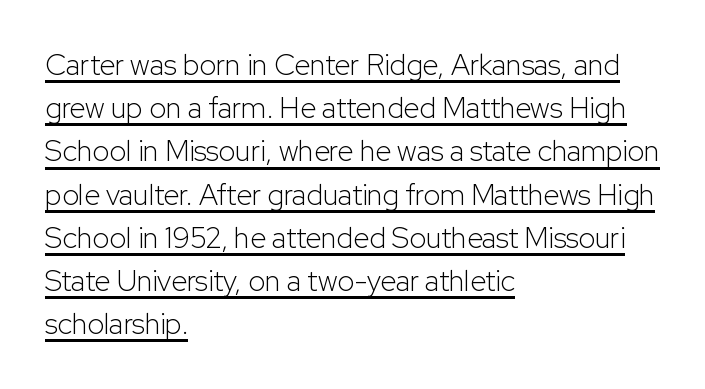
Think of a printed novel: that variable character pitch is what you see here. Emphasis is given by a line drawn under the lettering. Characters follow at the spacing the type designer built in. These lines were composed using upright roman letters.
